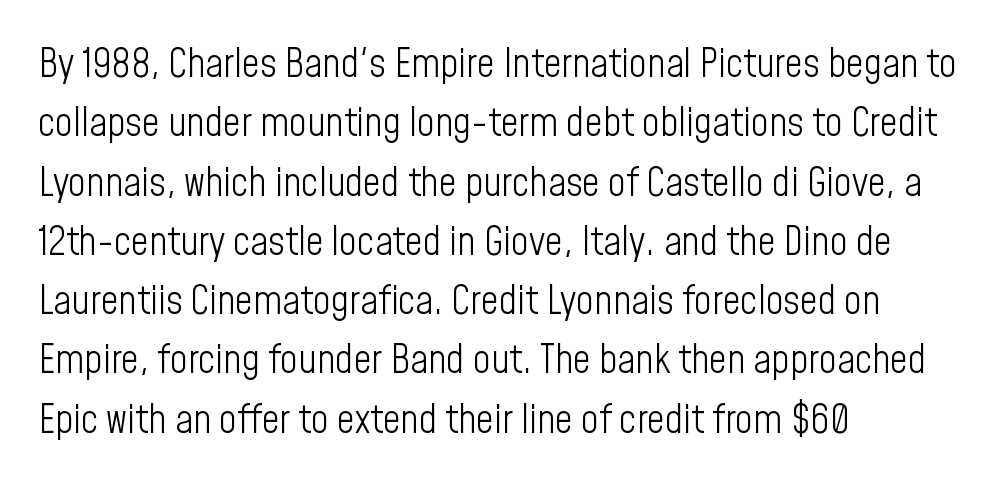
The image shows 39 px light, condensed sans-serif type, upright; set left-aligned, normal line spacing (1.52x), normal letter spacing, not underlined; low stroke contrast and a medium x-height.
